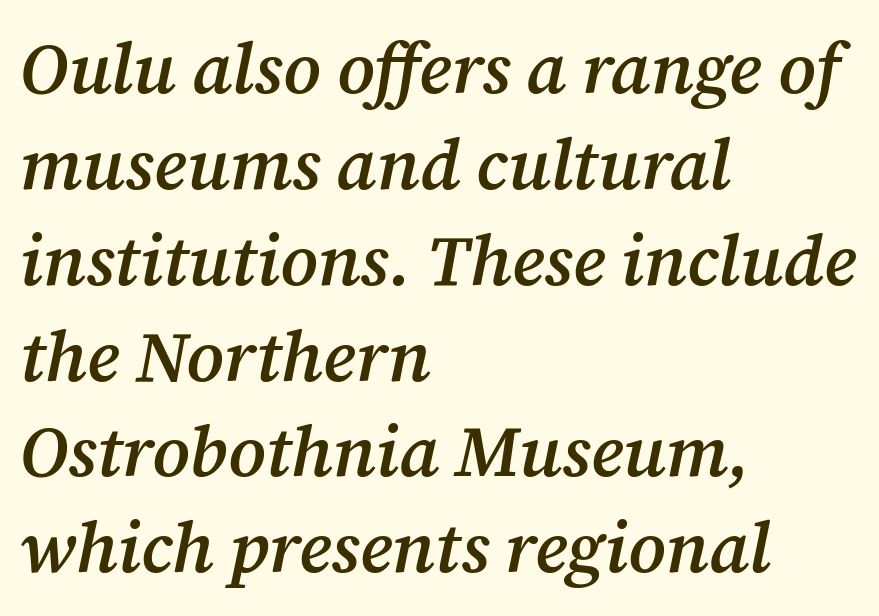
Q: Is the text bold? A: Semi-bold.
Q: Is the text italic (slanted)? A: Yes, it leans right by about 12 degrees.
Q: Is the typeface a serif or a sans-serif typeface? A: Serif.
Q: Is the text underlined? A: No.
Q: How is the paragraph aligned? A: Left-aligned.
Q: Is the spacing between letters normal or unusually wide? A: Normal.
Q: Is the spacing between lines tight, normal or loose? A: Normal.
Q: Width (condensed, normal, or wide)? A: Normal.
Q: Stroke contrast? A: Medium.
Q: x-height? A: Medium.
Q: Monospaced? A: No.
